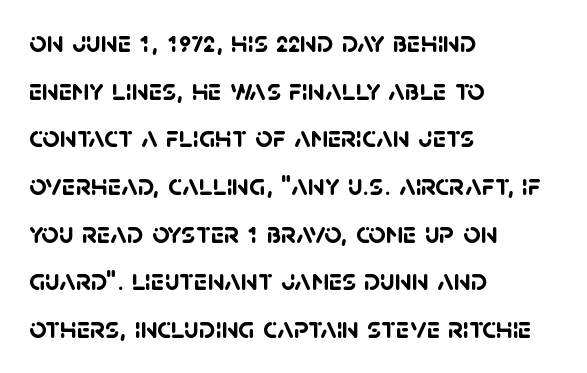
The image shows 30 px semibold sans-serif type; set left-aligned, normal line spacing (1.59x), normal letter spacing, not underlined; low stroke contrast and a large x-height.
